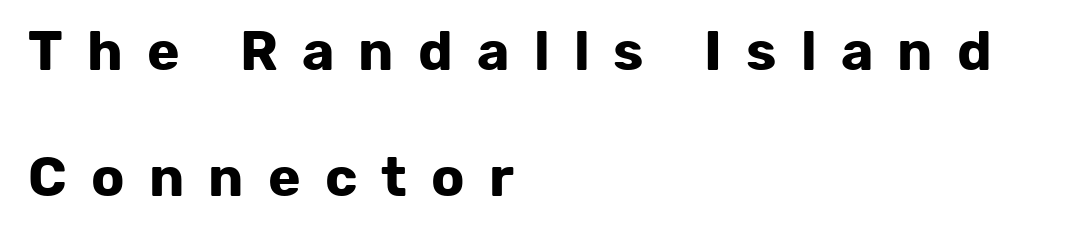
Q: Is the text bold? A: Yes.
Q: Is the text italic (slanted)? A: No, it is upright.
Q: Is the typeface a serif or a sans-serif typeface? A: Sans-serif.
Q: Is the text underlined? A: No.
Q: How is the paragraph aligned? A: Left-aligned.
Q: Is the spacing between letters normal or unusually wide? A: Unusually wide.
Q: Is the spacing between lines tight, normal or loose? A: Loose.
Q: Width (condensed, normal, or wide)? A: Normal.
Q: Stroke contrast? A: Low.
Q: x-height? A: Medium.
Q: Monospaced? A: No.
